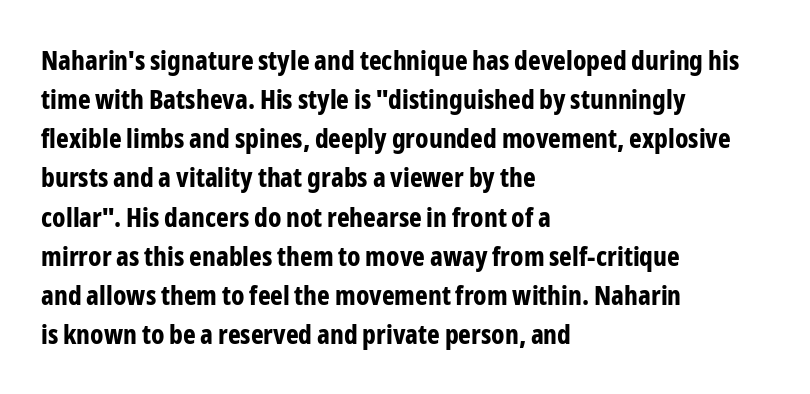
Q: Is the text bold? A: Yes.
Q: Is the text italic (slanted)? A: No, it is upright.
Q: Is the text underlined? A: No.
Q: How is the paragraph aligned? A: Left-aligned.
Q: Is the spacing between letters normal or unusually wide? A: Normal.
Q: Is the spacing between lines tight, normal or loose? A: Normal.
